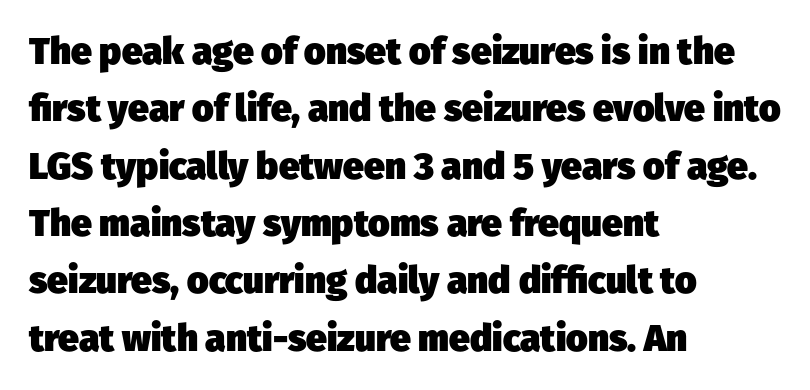
{"serif": "no", "bold": "yes", "weight": "heavy", "width": "normal", "stroke_contrast": "low", "x_height": "medium", "monospaced": "no", "underline": "no", "align": "left", "line_spacing": "normal", "line_spacing_ratio": 1.55, "letter_spacing": "normal", "letter_spacing_em": 0.0, "glyph_px": 37}
